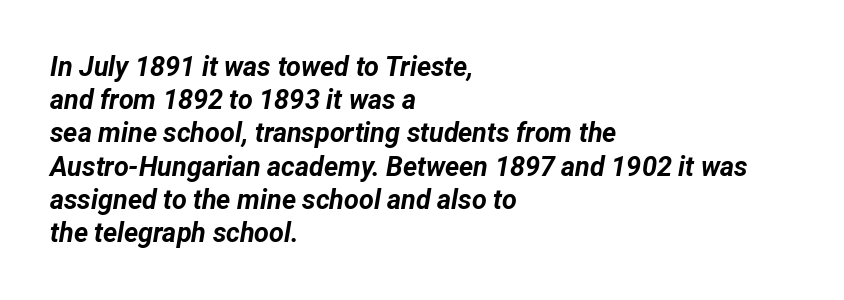
Notice how the passage keeps a crisp vertical edge on the left only. Descender tails drop into unmarked territory. Yep, that's italic — everything's leaning. Standard letterfit; no display-style spreading of the glyphs. The characters look thick and weighty, a clear bold.
